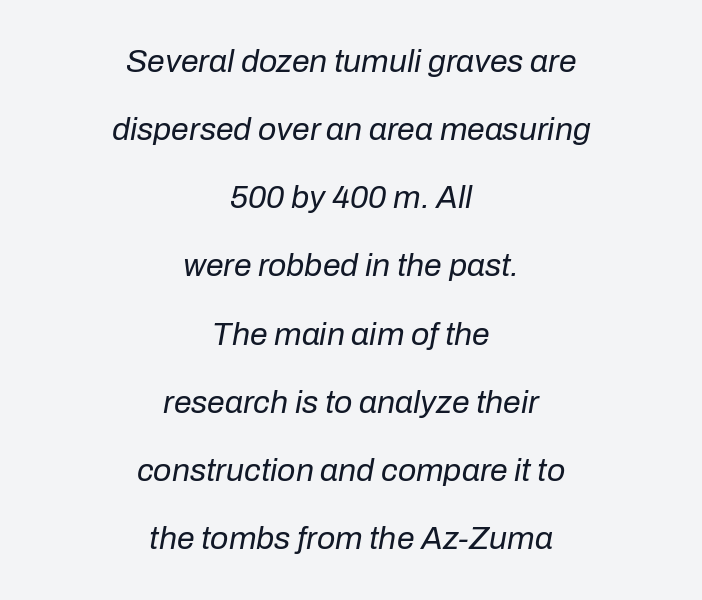
Is this a fixed-width face? No — the glyphs have proportional, varying widths. The font's italic variant was chosen for this text. The face looks like a standard text weight, possibly lighter. The compositor balanced each line on the midline.
